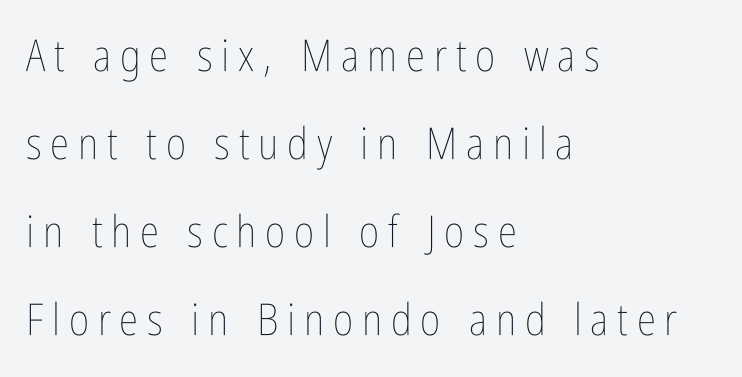
The image shows 44 px thin, condensed type, upright; set left-aligned, loose line spacing (2.0x), unusually wide letter spacing (+0.2 em), not underlined; low stroke contrast and a medium x-height.
